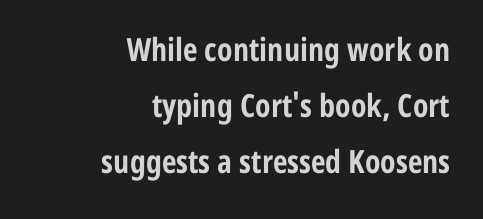
The image shows 32 px bold, condensed sans-serif type, upright; set right-aligned, line spacing 1.75x, normal letter spacing, not underlined; low stroke contrast and a medium x-height.
